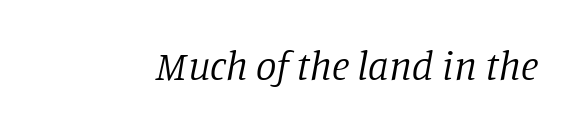
Tall strokes in this sample are angled rather than plumb. Students, note that the glyphs here touch the page at normal intervals. Unlike a clean sans, this face finishes its strokes with serifs. No word sits above an underline. No chunkiness to these letters — they're not bold.
